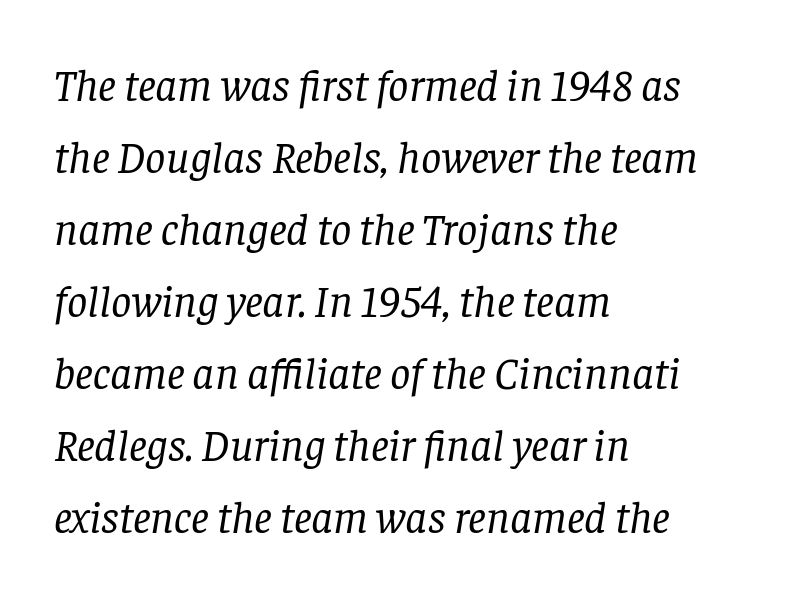
Q: Is the text bold? A: No.
Q: Is the text italic (slanted)? A: Yes, it leans right by about 8 degrees.
Q: Is the typeface a serif or a sans-serif typeface? A: Serif.
Q: Is the text underlined? A: No.
Q: How is the paragraph aligned? A: Left-aligned.
Q: Is the spacing between letters normal or unusually wide? A: Normal.
Q: Is the spacing between lines tight, normal or loose? A: Normal.
Q: Width (condensed, normal, or wide)? A: Normal.
Q: Stroke contrast? A: Low.
Q: x-height? A: Large.
Q: Monospaced? A: No.
